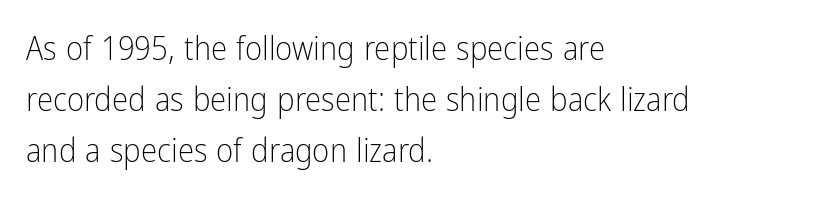
Posture: upright roman. Looks like regular typesetting: each glyph gets only the width it needs. The paragraph has a hard left edge and a soft right edge. A quiet, ordinary-to-light weight characterises the typeface.
